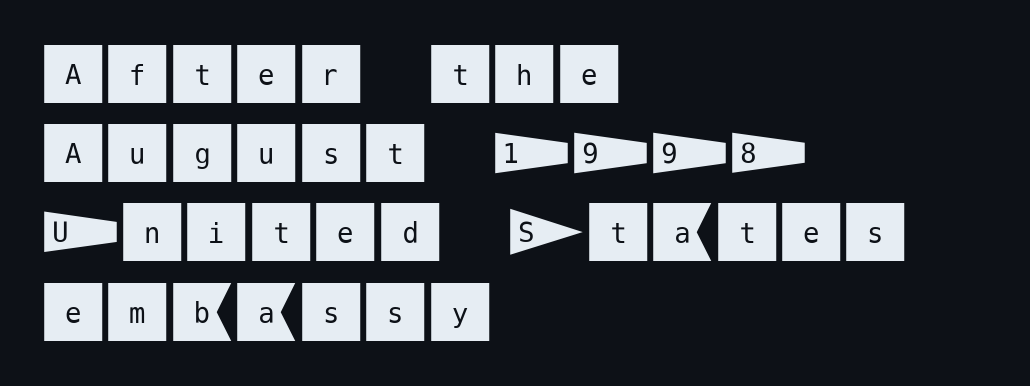
{"serif": "no", "italic": "no", "width": "normal", "stroke_contrast": "medium", "x_height": "large", "underline": "no", "align": "left", "line_spacing_ratio": 1.2, "letter_spacing": "normal", "letter_spacing_em": 0.0, "glyph_px": 66}
